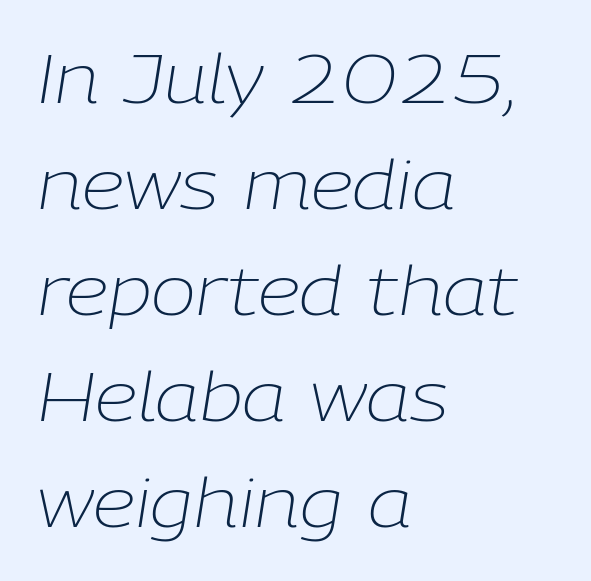
{"italic": "yes", "lean": "right", "slant_degrees": 9, "bold": "no", "weight": "light", "width": "normal", "stroke_contrast": "low", "x_height": "medium", "monospaced": "no", "underline": "no", "align": "left", "line_spacing": "normal", "line_spacing_ratio": 1.56, "letter_spacing": "normal", "letter_spacing_em": 0.0, "glyph_px": 68}
